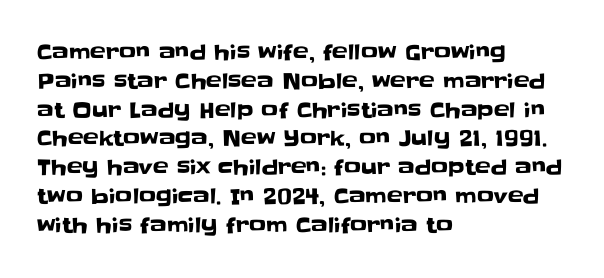
{"italic": "no", "underline": "no", "align": "left", "line_spacing": "normal", "line_spacing_ratio": 1.37, "letter_spacing": "normal", "letter_spacing_em": 0.0, "glyph_px": 21}
